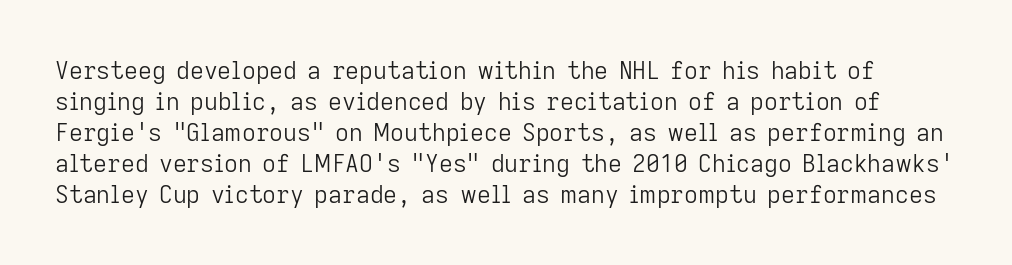
{"italic": "no", "bold": "no", "underline": "no", "line_spacing": "normal", "line_spacing_ratio": 1.29, "letter_spacing": "normal", "letter_spacing_em": 0.0, "glyph_px": 24}
